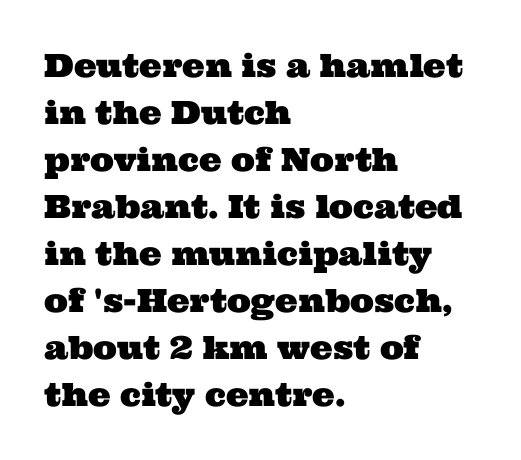
{"serif": "yes", "width": "wide", "stroke_contrast": "medium", "x_height": "medium", "monospaced": "no", "underline": "no", "align": "left", "line_spacing": "normal", "line_spacing_ratio": 1.47, "letter_spacing": "normal", "letter_spacing_em": 0.0, "glyph_px": 32}
